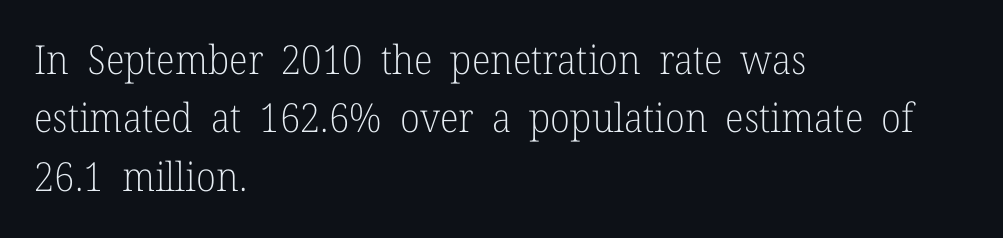
{"serif": "yes", "italic": "no", "bold": "no", "weight": "light", "width": "normal", "stroke_contrast": "low", "x_height": "medium", "monospaced": "no", "underline": "no", "align": "left", "line_spacing": "normal", "line_spacing_ratio": 1.46, "letter_spacing": "normal", "letter_spacing_em": 0.0, "glyph_px": 40}
